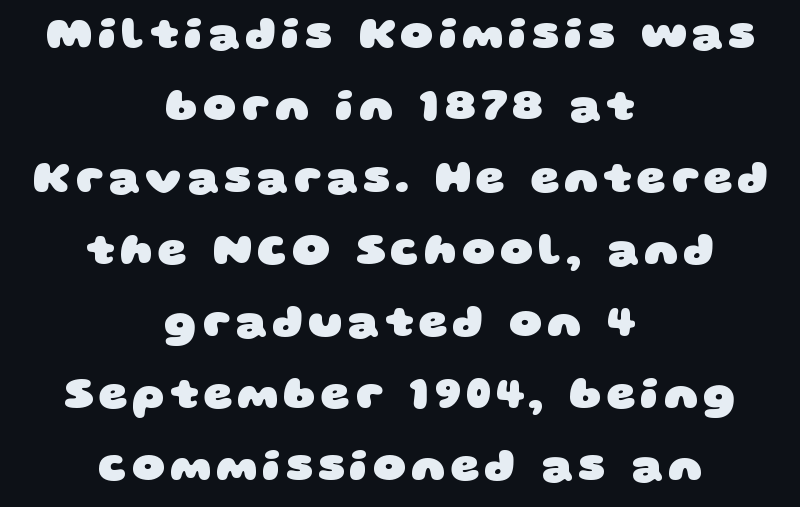
The image shows 45 px heavy, wide sans-serif type; set centered, normal line spacing (1.6x), not underlined; low stroke contrast and a large x-height.
